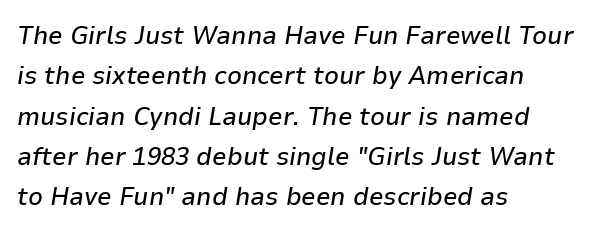
What stands out about the letter spacing? Nothing — it is the standard amount. Quick note: interline space is typical. Descenders are the only things crossing below the line. This sample uses an oblique cut, with every glyph tilted off the vertical. Casual observation: everything's shoved over to the left.
